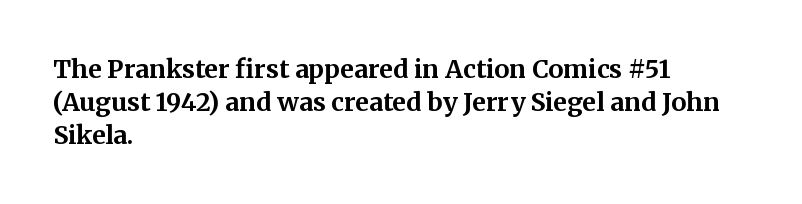
{"italic": "no", "bold": "yes", "underline": "no", "align": "left", "line_spacing": "normal", "line_spacing_ratio": 1.32, "letter_spacing": "normal", "letter_spacing_em": 0.0, "glyph_px": 25}
